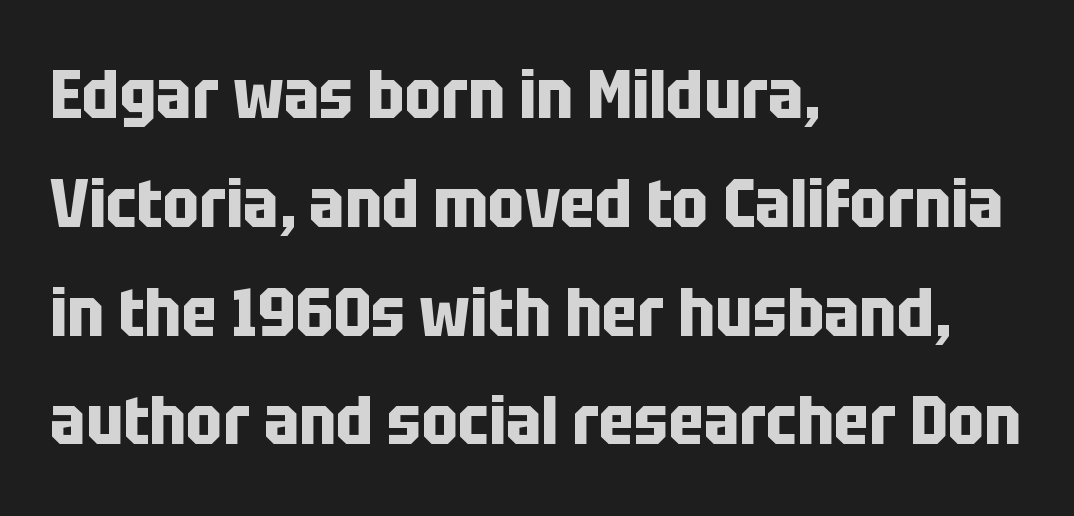
Descenders are the only things crossing below the line. Line spacing here is normal. The text block is weighted toward the left margin, trailing off unevenly rightward. The type family on display is of the sans-serif kind. Summary of weight: heavy, a full bold.
